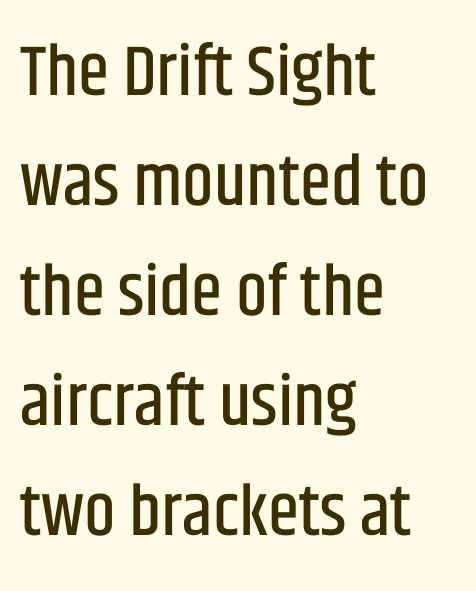
{"serif": "no", "italic": "no", "width": "condensed", "stroke_contrast": "low", "x_height": "large", "monospaced": "no", "underline": "no", "align": "left", "line_spacing": "normal", "line_spacing_ratio": 1.55, "letter_spacing": "normal", "letter_spacing_em": 0.0, "glyph_px": 71}
